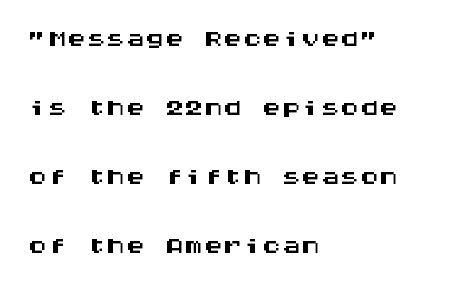
Words appear dense and cohesive because spacing is normal. This is the regular roman posture of the typeface. The setting favours the left margin, as ordinary paragraphs usually do. The face used here is monospaced, like something from a code editor.
